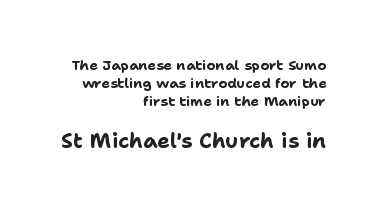
{"italic": "no", "bold": "yes", "underline": "no", "align": "right", "line_spacing": "normal", "line_spacing_ratio": 1.29, "letter_spacing": "normal", "letter_spacing_em": 0.0, "larger_block": "second", "size_ratio": 1.5, "glyph_px": 21}
